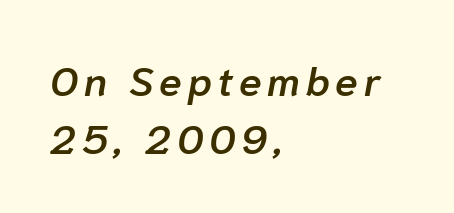
The image shows 41 px semibold type, italic (leaning right); set left-aligned, normal line spacing (1.42x), not underlined; low stroke contrast and a medium x-height.
